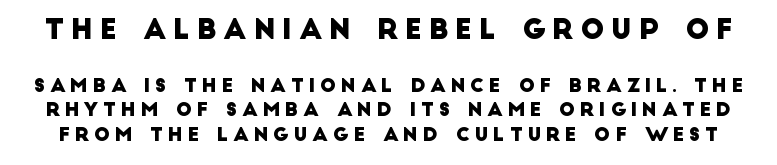
{"serif": "no", "width": "normal", "stroke_contrast": "low", "x_height": "large", "monospaced": "no", "underline": "no", "line_spacing": "normal", "line_spacing_ratio": 1.3, "letter_spacing": "wide", "letter_spacing_em": 0.24, "larger_block": "first", "size_ratio": 1.47, "glyph_px": 28}
